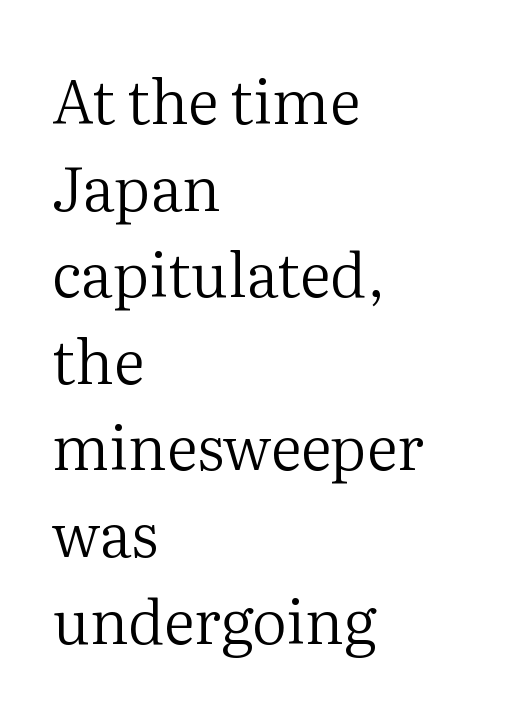
The image shows 61 px regular-weight serif type, upright; set left-aligned, normal line spacing (1.42x), normal letter spacing, not underlined; medium stroke contrast and a medium x-height.
